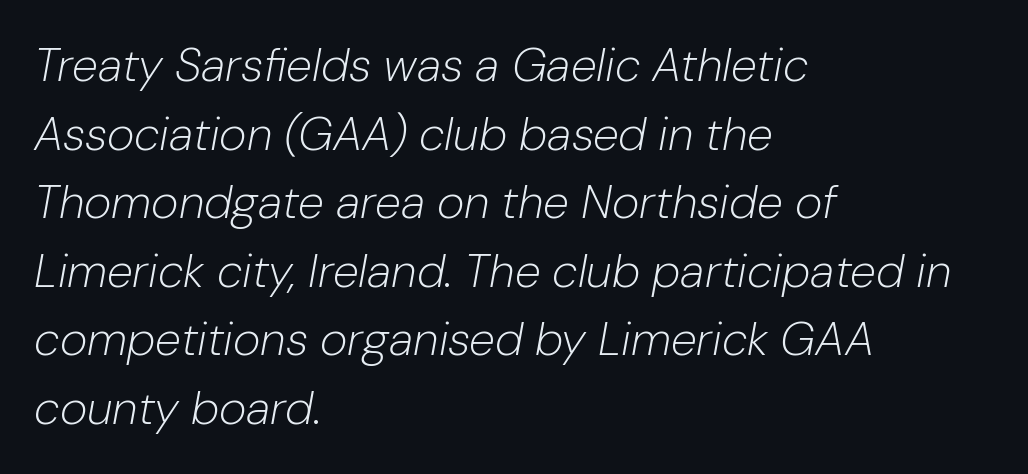
Q: Is the text bold? A: No.
Q: Is the text italic (slanted)? A: Yes, it leans right by about 10 degrees.
Q: Is the text underlined? A: No.
Q: How is the paragraph aligned? A: Left-aligned.
Q: Is the spacing between letters normal or unusually wide? A: Normal.
Q: Is the spacing between lines tight, normal or loose? A: Normal.
Q: Width (condensed, normal, or wide)? A: Normal.
Q: Stroke contrast? A: Low.
Q: x-height? A: Medium.
Q: Monospaced? A: No.
